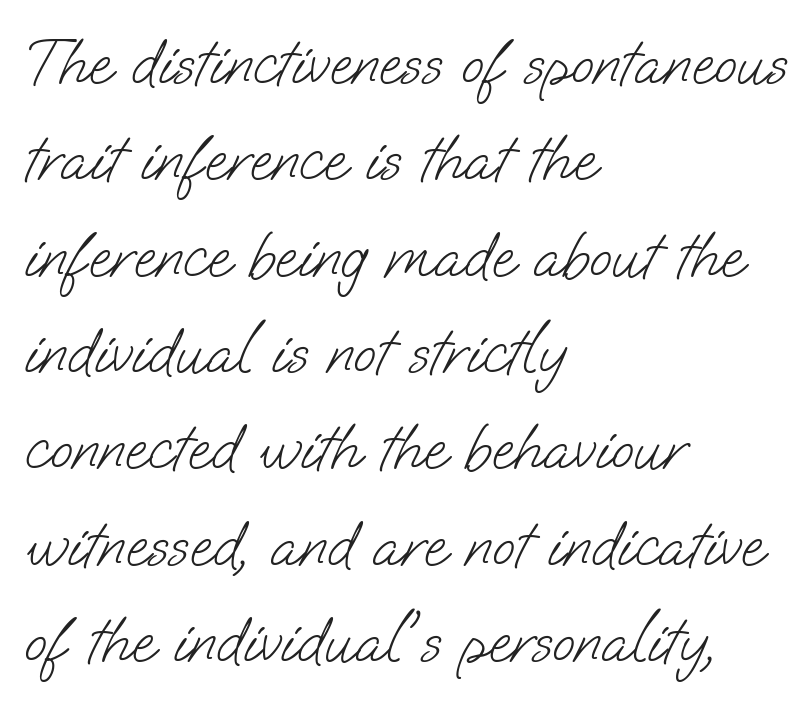
The rows are spaced the way most documents space them. A light-to-regular cut is what we see here. Each letter keeps its own natural width here, so spacing adapts to shape. The lines in this sample share a left origin and differ only in where they stop.
